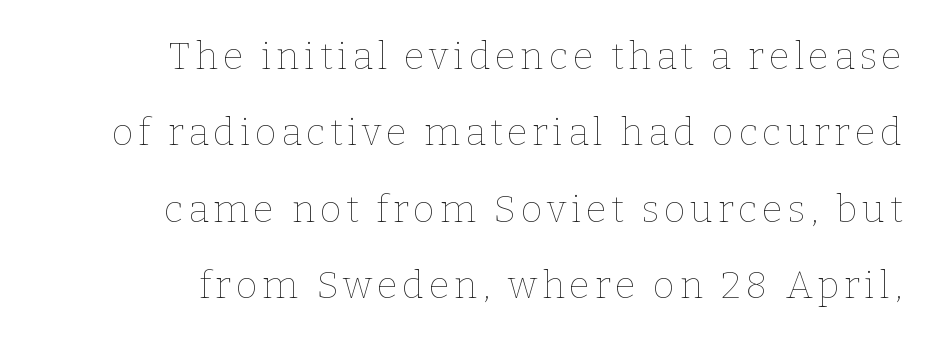
Anything drawn beneath the words? Only blank space. Note the varied advance widths — an 'i' is clearly narrower than an 'm'. If you measured baseline to baseline, you'd find a long distance. Weight class: somewhere from thin through regular.
